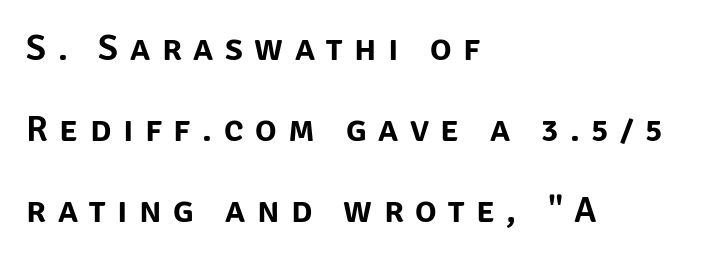
{"serif": "no", "italic": "no", "width": "normal", "stroke_contrast": "low", "x_height": "large", "monospaced": "no", "underline": "no", "align": "left", "line_spacing": "loose", "line_spacing_ratio": 2.25, "letter_spacing": "wide", "letter_spacing_em": 0.32, "glyph_px": 36}
